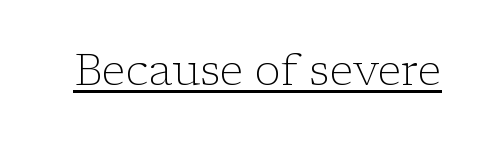
Q: Is the text bold? A: No.
Q: Is the text italic (slanted)? A: No, it is upright.
Q: Is the typeface a serif or a sans-serif typeface? A: Serif.
Q: Is the text underlined? A: Yes.
Q: Is the spacing between letters normal or unusually wide? A: Normal.
Q: Width (condensed, normal, or wide)? A: Normal.
Q: Stroke contrast? A: Low.
Q: x-height? A: Medium.
Q: Monospaced? A: No.
